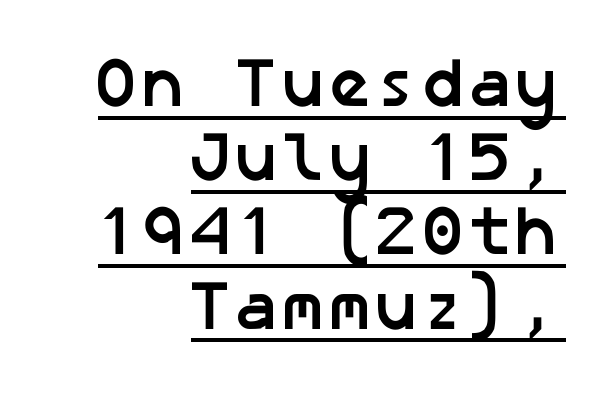
{"serif": "no", "bold": "yes", "weight": "semibold", "width": "normal", "stroke_contrast": "low", "x_height": "medium", "underline": "yes", "align": "right", "line_spacing": "tight", "line_spacing_ratio": 1.06, "letter_spacing": "normal", "letter_spacing_em": 0.0, "glyph_px": 70}
